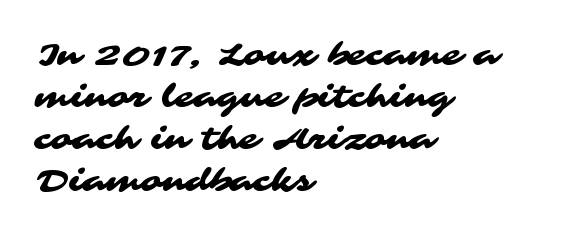
{"serif": "no", "width": "wide", "stroke_contrast": "medium", "x_height": "medium", "monospaced": "no", "underline": "no", "align": "left", "line_spacing": "normal", "line_spacing_ratio": 1.36, "letter_spacing": "normal", "letter_spacing_em": 0.0, "glyph_px": 31}
